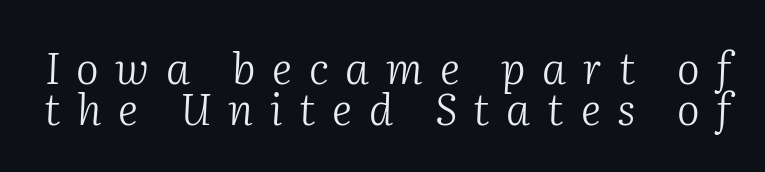
The image shows 43 px light serif type, italic (leaning right); set tight line spacing (0.95x), unusually wide letter spacing (+0.39 em), not underlined; medium stroke contrast and a medium x-height.
